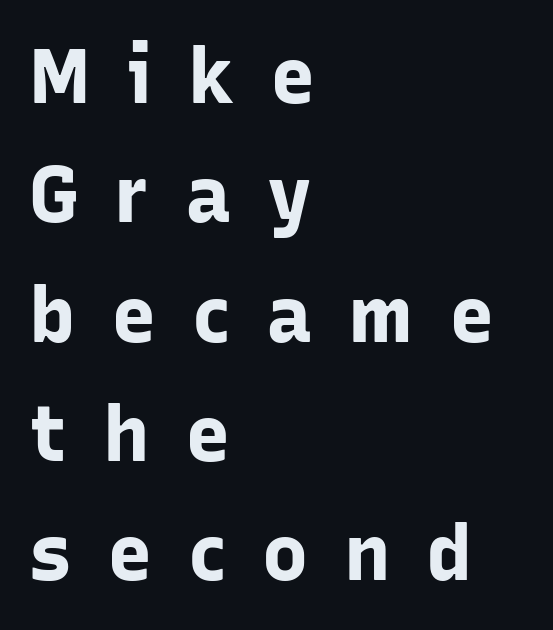
The lettering holds an erect, upright posture throughout. Alignment: flush left. Short note: letters widely spaced. The face used here is proportionally spaced, like ordinary book or web type. Honestly, the row spacing looks completely unremarkable.
